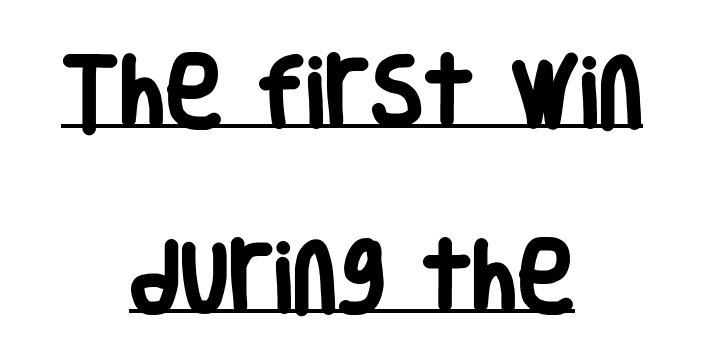
Q: Is the text bold? A: Yes.
Q: Is the text italic (slanted)? A: No, it is upright.
Q: Is the typeface a serif or a sans-serif typeface? A: Sans-serif.
Q: Is the text underlined? A: Yes.
Q: How is the paragraph aligned? A: Centered.
Q: Is the spacing between letters normal or unusually wide? A: Normal.
Q: Is the spacing between lines tight, normal or loose? A: Loose.
Q: Width (condensed, normal, or wide)? A: Condensed.
Q: Stroke contrast? A: Low.
Q: x-height? A: Large.
Q: Monospaced? A: No.
